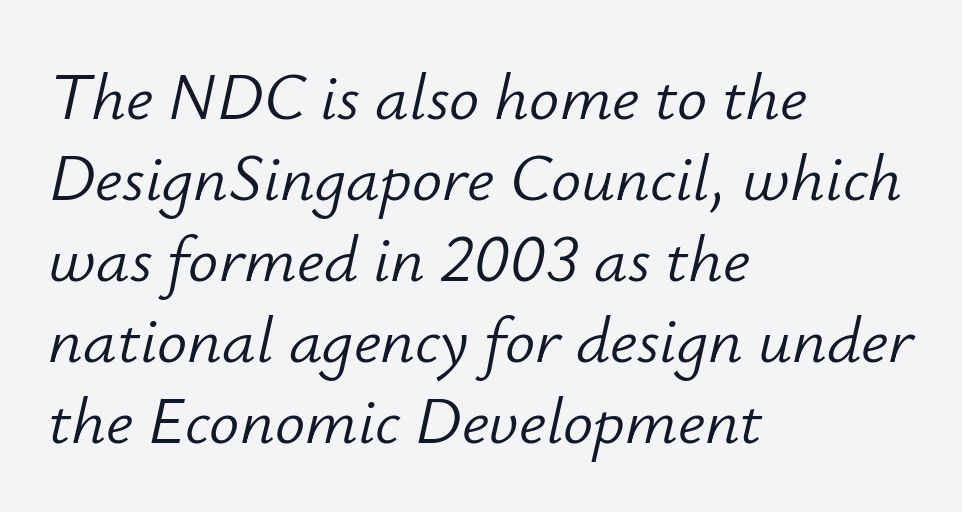
Q: Is the text bold? A: No.
Q: Is the text italic (slanted)? A: Yes, it leans right by about 12 degrees.
Q: Is the text underlined? A: No.
Q: How is the paragraph aligned? A: Left-aligned.
Q: Is the spacing between letters normal or unusually wide? A: Normal.
Q: Width (condensed, normal, or wide)? A: Normal.
Q: Stroke contrast? A: Low.
Q: x-height? A: Small.
Q: Monospaced? A: No.
